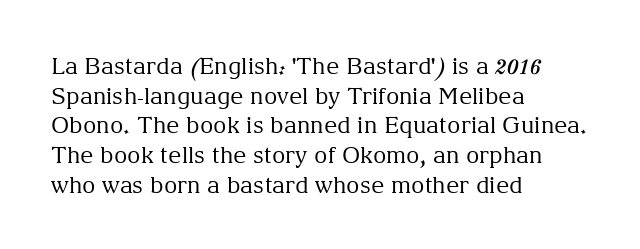
Q: Is the text bold? A: No.
Q: Is the text italic (slanted)? A: No, it is upright.
Q: Is the text underlined? A: No.
Q: How is the paragraph aligned? A: Left-aligned.
Q: Is the spacing between letters normal or unusually wide? A: Normal.
Q: Is the spacing between lines tight, normal or loose? A: Normal.
